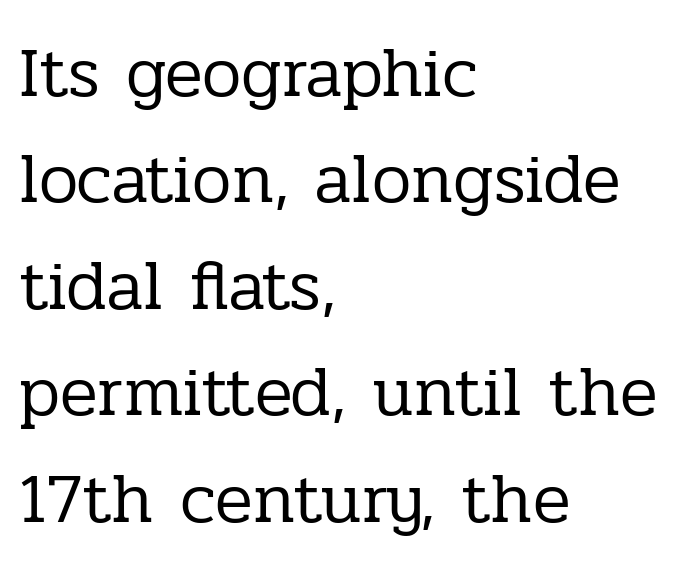
Q: Is the text bold? A: No.
Q: Is the text italic (slanted)? A: No, it is upright.
Q: Is the typeface a serif or a sans-serif typeface? A: Serif.
Q: Is the text underlined? A: No.
Q: How is the paragraph aligned? A: Left-aligned.
Q: Is the spacing between letters normal or unusually wide? A: Normal.
Q: Is the spacing between lines tight, normal or loose? A: Normal.
Q: Width (condensed, normal, or wide)? A: Normal.
Q: Stroke contrast? A: Low.
Q: x-height? A: Medium.
Q: Monospaced? A: No.
